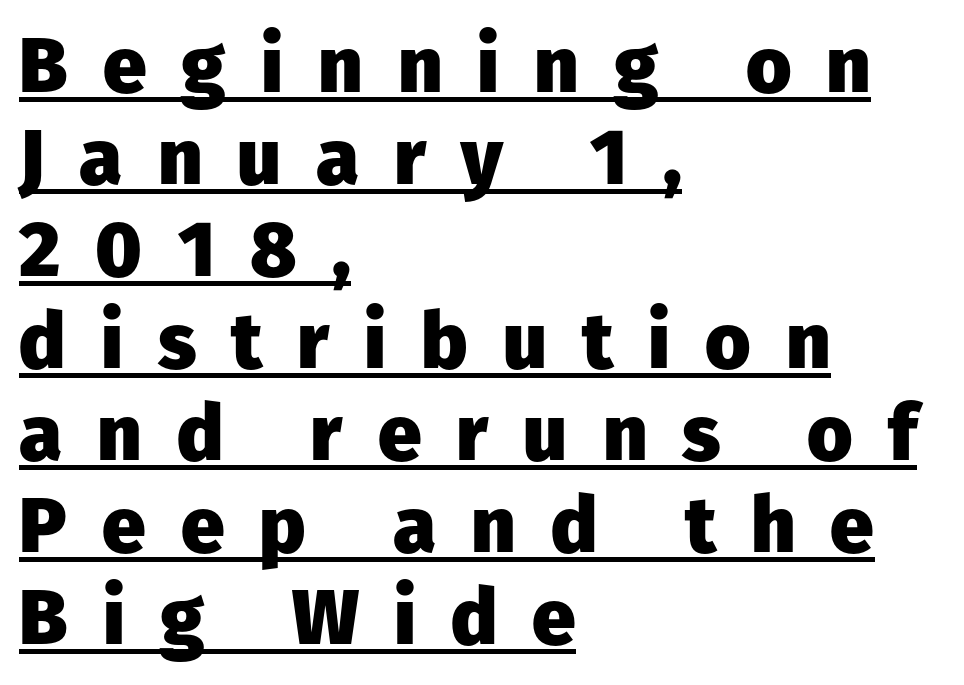
The paragraph has a hard left edge and a soft right edge. The face used here has the dense, thick strokes of a bold. The axis of the letterforms is exactly vertical. Each word looks stretched out because of the extra space between its letters.
